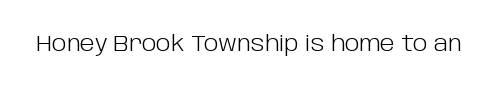
{"italic": "no", "bold": "no", "underline": "no", "letter_spacing": "normal", "letter_spacing_em": 0.0, "glyph_px": 22}
